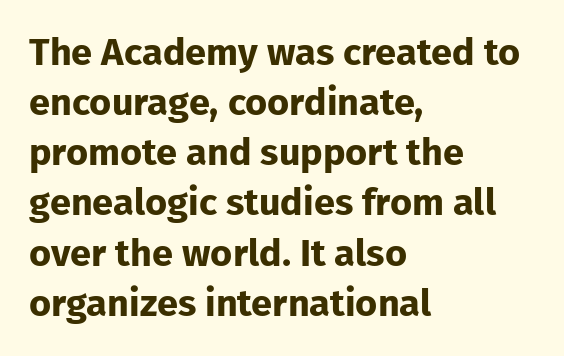
Q: Is the text bold? A: Yes.
Q: Is the text italic (slanted)? A: No, it is upright.
Q: Is the typeface a serif or a sans-serif typeface? A: Sans-serif.
Q: Is the text underlined? A: No.
Q: How is the paragraph aligned? A: Left-aligned.
Q: Is the spacing between letters normal or unusually wide? A: Normal.
Q: Is the spacing between lines tight, normal or loose? A: Normal.
Q: Width (condensed, normal, or wide)? A: Normal.
Q: Stroke contrast? A: Low.
Q: x-height? A: Medium.
Q: Monospaced? A: No.
